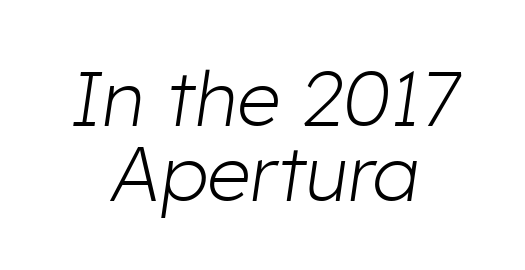
Q: Is the text bold? A: No.
Q: Is the text italic (slanted)? A: Yes, it leans right by about 8 degrees.
Q: Is the text underlined? A: No.
Q: How is the paragraph aligned? A: Centered.
Q: Is the spacing between letters normal or unusually wide? A: Normal.
Q: Is the spacing between lines tight, normal or loose? A: Tight.
Q: Width (condensed, normal, or wide)? A: Normal.
Q: Stroke contrast? A: Low.
Q: x-height? A: Medium.
Q: Monospaced? A: No.
